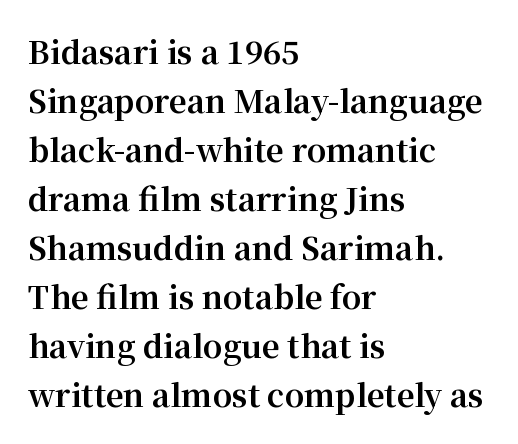
Serifs: yes, visible at the terminals of the letterforms. Italic? Not at all — the glyphs are vertical. Thick stems and heavy bowls — unmistakably bold. In terms of letterspacing, this is plain default setting.
